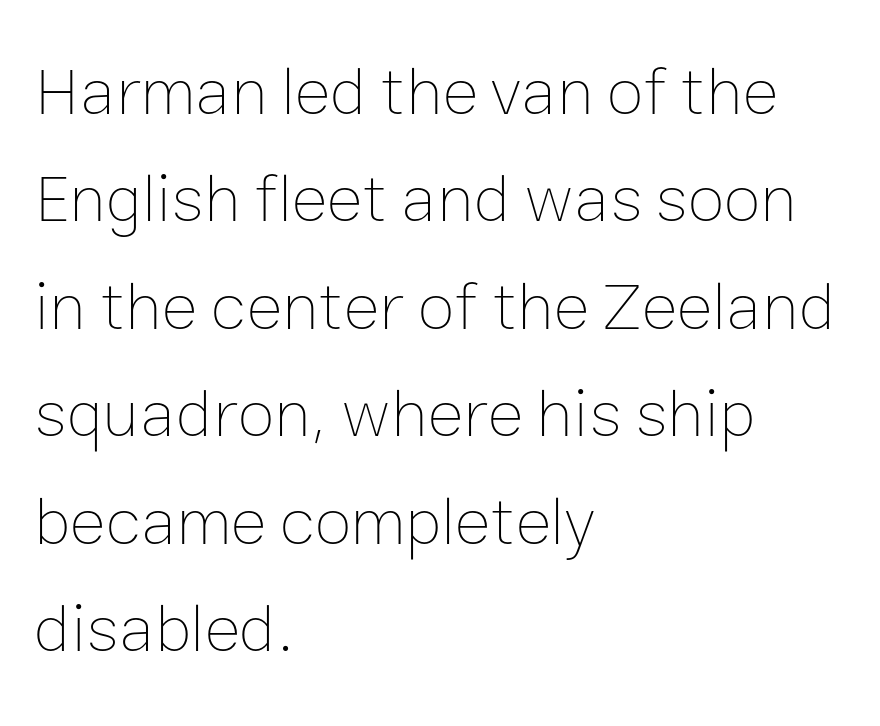
These lines were composed using upright roman letters. The rows are spaced the way most documents space them. You could not count columns in this text — the font is proportionally spaced. The face used here is rendered with its standard letterfit. Any mark beneath the type? The region is blank. A light-to-regular cut is what we see here.
